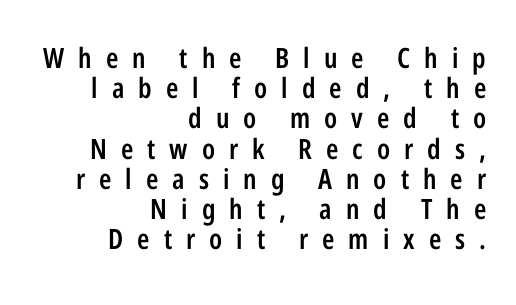
The image shows 28 px semibold, condensed sans-serif type, upright; set right-aligned, tight line spacing (1.08x), unusually wide letter spacing (+0.5 em), not underlined; low stroke contrast and a medium x-height.
